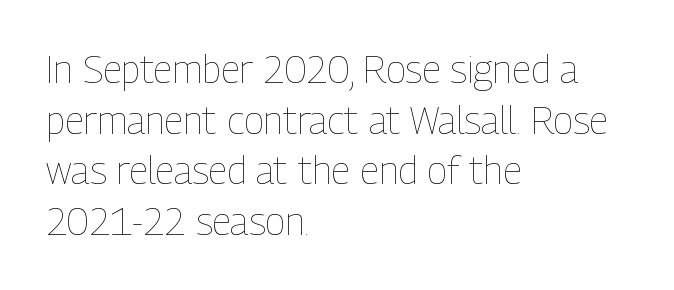
The image shows 38 px thin, condensed type, upright; set left-aligned, normal line spacing (1.33x), normal letter spacing, not underlined; low stroke contrast and a medium x-height.
